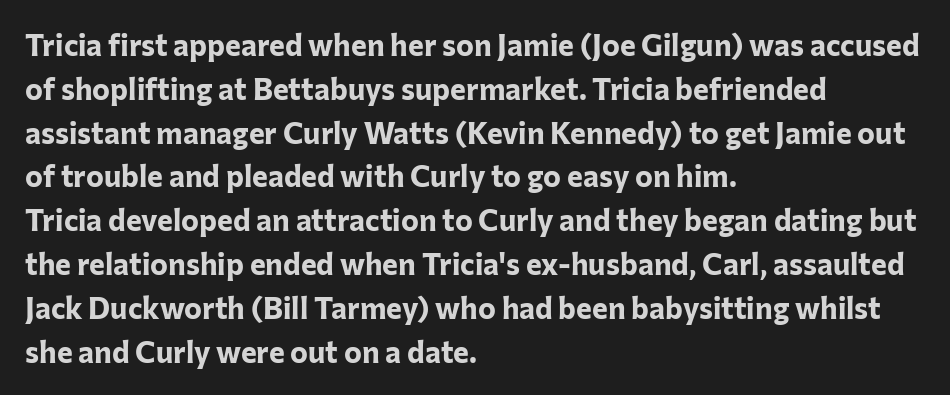
Q: Is the text bold? A: Yes.
Q: Is the text italic (slanted)? A: No, it is upright.
Q: Is the typeface a serif or a sans-serif typeface? A: Sans-serif.
Q: Is the text underlined? A: No.
Q: How is the paragraph aligned? A: Left-aligned.
Q: Is the spacing between letters normal or unusually wide? A: Normal.
Q: Is the spacing between lines tight, normal or loose? A: Normal.
Q: Width (condensed, normal, or wide)? A: Normal.
Q: Stroke contrast? A: Low.
Q: x-height? A: Medium.
Q: Monospaced? A: No.
